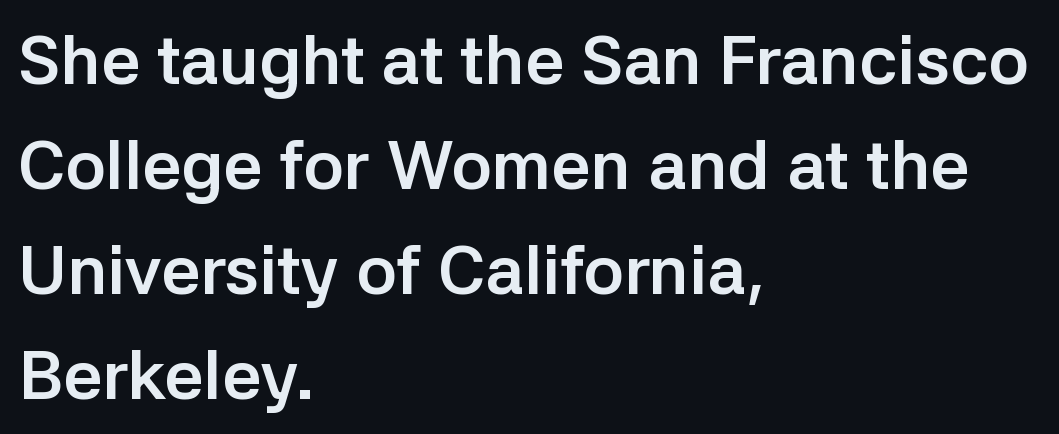
The image shows 69 px semibold sans-serif type, upright; set left-aligned, normal line spacing (1.52x), normal letter spacing, not underlined; low stroke contrast and a medium x-height.
